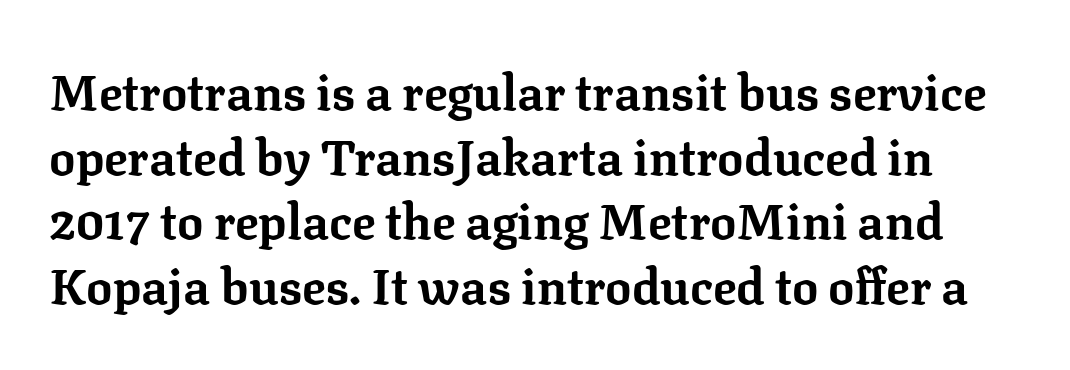
The image shows 49 px bold serif type, upright; set normal line spacing (1.32x), normal letter spacing, not underlined; low stroke contrast and a medium x-height.
